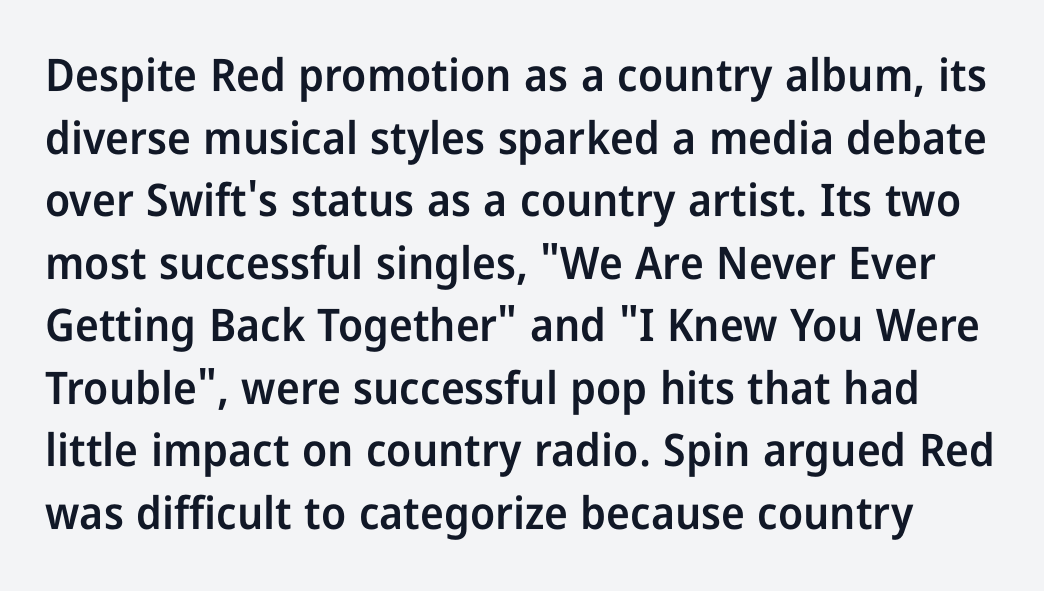
{"serif": "no", "italic": "no", "bold": "semi", "weight": "semibold", "width": "condensed", "stroke_contrast": "low", "x_height": "medium", "monospaced": "no", "underline": "no", "line_spacing": "normal", "line_spacing_ratio": 1.39, "letter_spacing": "normal", "letter_spacing_em": 0.0, "glyph_px": 45}
